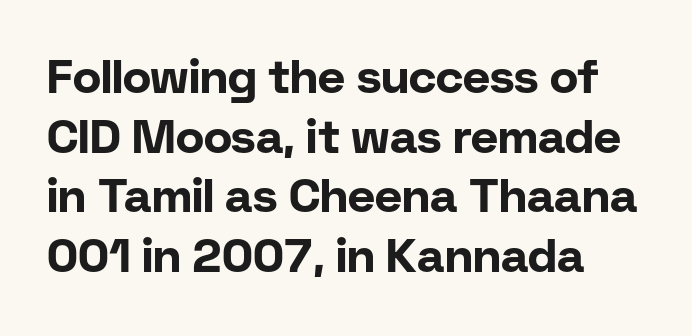
Q: Is the text bold? A: Yes.
Q: Is the text italic (slanted)? A: No, it is upright.
Q: Is the typeface a serif or a sans-serif typeface? A: Sans-serif.
Q: Is the text underlined? A: No.
Q: How is the paragraph aligned? A: Left-aligned.
Q: Is the spacing between letters normal or unusually wide? A: Normal.
Q: Is the spacing between lines tight, normal or loose? A: Normal.
Q: Width (condensed, normal, or wide)? A: Normal.
Q: Stroke contrast? A: Low.
Q: x-height? A: Medium.
Q: Monospaced? A: No.
